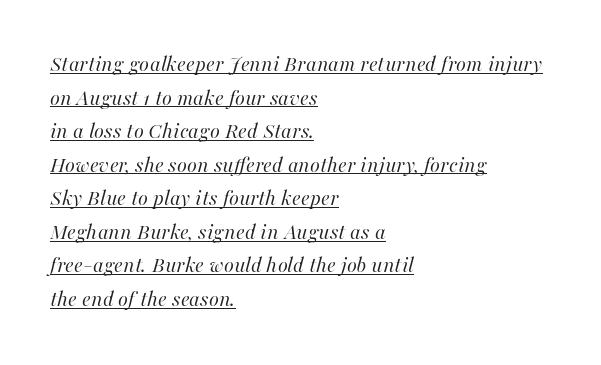
The image shows 23 px text type, italic (leaning right); set left-aligned, normal line spacing (1.46x), normal letter spacing, underlined.
